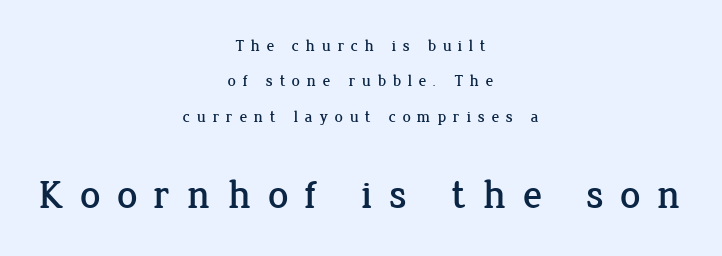
Does the copy run flush right? No — it is centered line by line. The passage shown is typed in a proportional face where columns would drift. The space beneath each line is pristine and unruled. A typesetter would call this leading open, well beyond the default. Vertical strokes here are truly vertical. Character size in the trailing block exceeds that of the leading block.
